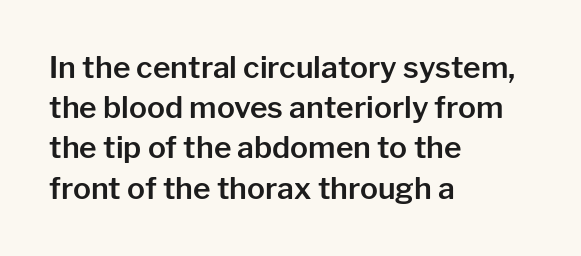
A typesetter would mark this as roman, not italic. The ragged edge is on the right, which tells us the setting is flush left. The lines sit at an ordinary, default distance from one another. The face used here is a sans, in the tradition of grotesques and geometrics.
